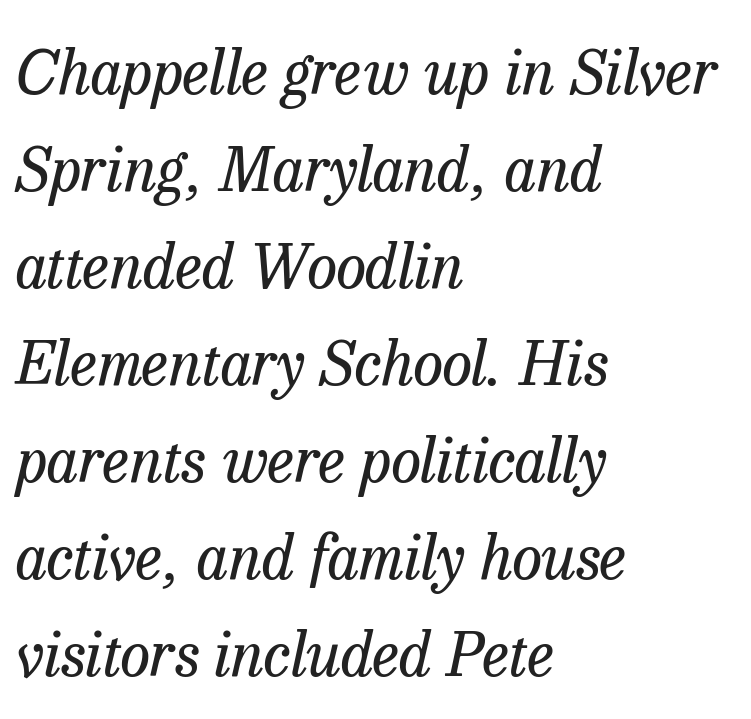
{"serif": "yes", "italic": "yes", "lean": "right", "slant_degrees": 13, "bold": "no", "weight": "regular", "width": "normal", "stroke_contrast": "low", "x_height": "medium", "monospaced": "no", "underline": "no", "align": "left", "line_spacing": "normal", "line_spacing_ratio": 1.59, "letter_spacing": "normal", "letter_spacing_em": 0.0, "glyph_px": 61}
